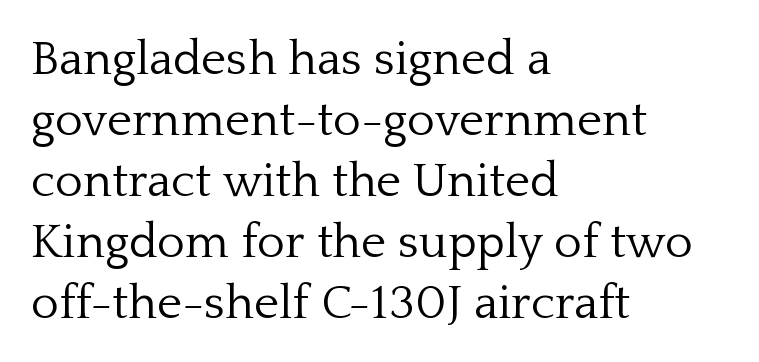
The image shows 48 px light serif type, upright; set left-aligned, normal line spacing (1.27x), normal letter spacing, not underlined; low stroke contrast and a medium x-height.
